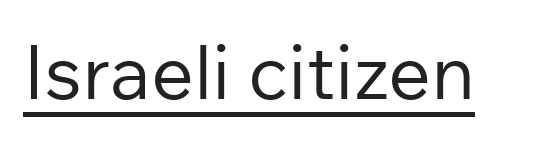
The passage shown is typed in a proportional face where columns would drift. You can see a thin bar hugging the bottom of the glyphs. Letters have the restrained weight of plain body copy at most. Tracking here is standard; glyphs follow each other at the usual distance. Typographically, this falls in the sans-serif category.
